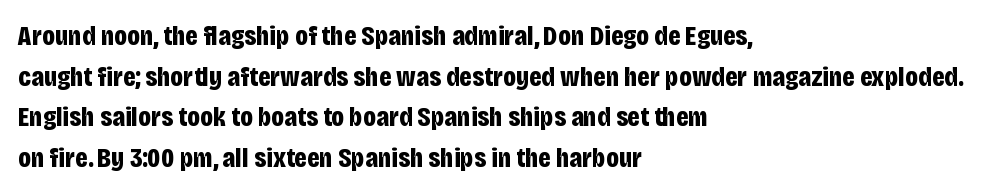
Q: Is the text bold? A: Yes.
Q: Is the text italic (slanted)? A: No, it is upright.
Q: Is the typeface a serif or a sans-serif typeface? A: Sans-serif.
Q: Is the text underlined? A: No.
Q: How is the paragraph aligned? A: Left-aligned.
Q: Is the spacing between letters normal or unusually wide? A: Normal.
Q: Is the spacing between lines tight, normal or loose? A: Normal.
Q: Width (condensed, normal, or wide)? A: Condensed.
Q: Stroke contrast? A: Low.
Q: x-height? A: Large.
Q: Monospaced? A: No.
